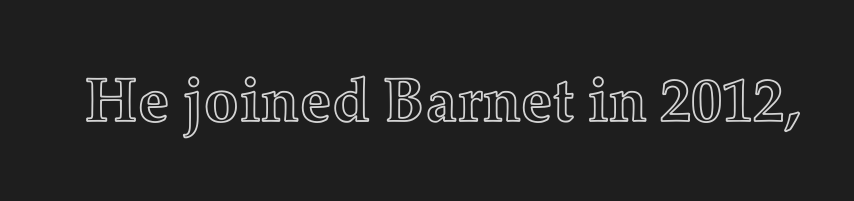
{"italic": "no", "width": "normal", "x_height": "medium", "monospaced": "no", "underline": "no", "letter_spacing": "normal", "letter_spacing_em": 0.0, "glyph_px": 62}
